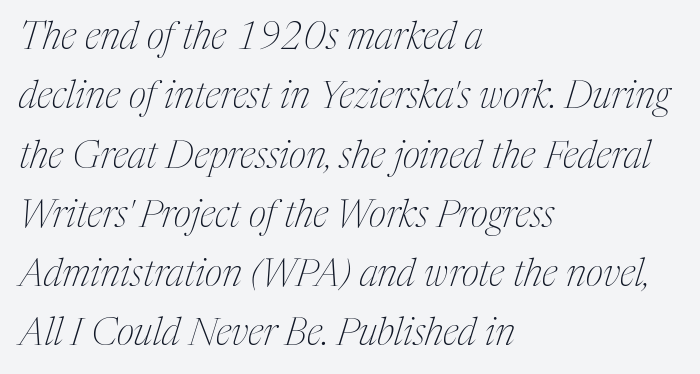
Regular leading. Is this a heavy cut? Hardly; it is regular or lighter. Each letter's strokes conclude with small projecting serifs. Rule under the text: the space is simply empty. Compared with a centered layout, this one pins lines to the left instead. Tracking value appears to be zero — textbook default spacing.
